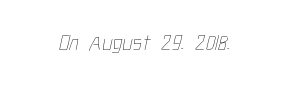
{"bold": "no", "underline": "no", "letter_spacing": "normal", "letter_spacing_em": 0.0, "glyph_px": 23}
